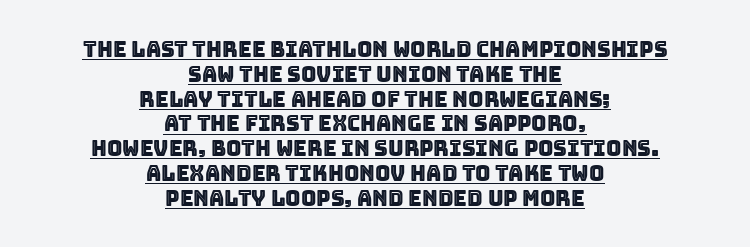
The image shows 21 px text type, upright; set centered, line spacing 1.18x, normal letter spacing, underlined.
